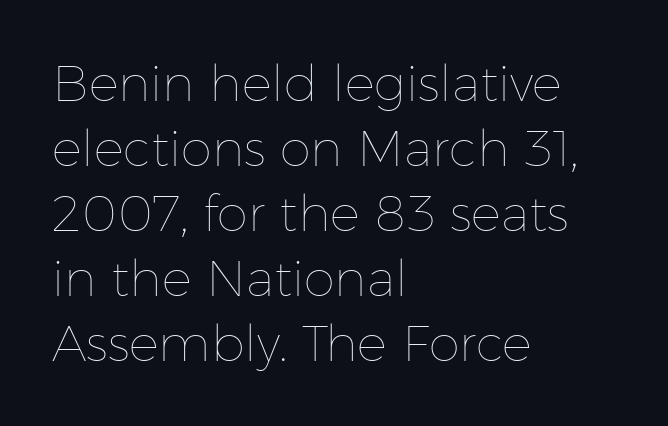
{"italic": "no", "bold": "no", "weight": "thin", "width": "normal", "stroke_contrast": "low", "x_height": "medium", "monospaced": "no", "underline": "no", "align": "left", "line_spacing": "normal", "line_spacing_ratio": 1.3, "letter_spacing": "normal", "letter_spacing_em": 0.0, "glyph_px": 50}
